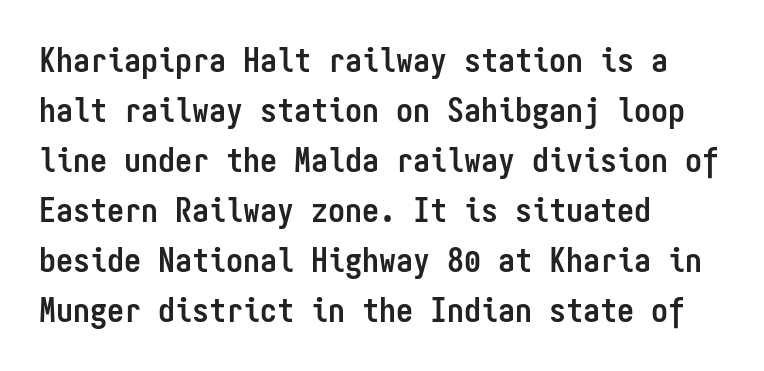
{"serif": "no", "italic": "no", "bold": "yes", "weight": "semibold", "width": "condensed", "stroke_contrast": "low", "x_height": "medium", "monospaced": "yes", "underline": "no", "align": "left", "line_spacing": "normal", "line_spacing_ratio": 1.47, "letter_spacing": "normal", "letter_spacing_em": 0.0, "glyph_px": 34}
